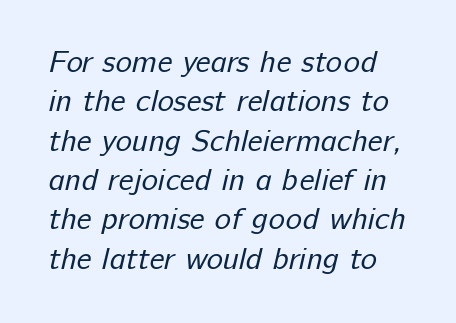
Q: Is the text bold? A: No.
Q: Is the typeface a serif or a sans-serif typeface? A: Sans-serif.
Q: Is the text underlined? A: No.
Q: Is the spacing between letters normal or unusually wide? A: Normal.
Q: Is the spacing between lines tight, normal or loose? A: Normal.
Q: Width (condensed, normal, or wide)? A: Normal.
Q: Stroke contrast? A: Low.
Q: x-height? A: Medium.
Q: Monospaced? A: No.
